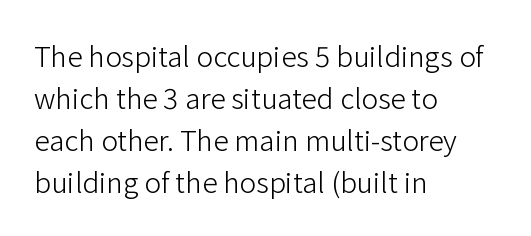
What's the leading like? Ordinary, nothing unusual. Heft: none added — not bold. The zone under the glyphs is completely vacant. Characters remain perfectly vertical along every line. This is sans-serif lettering, the kind often seen on screens and signage. The rendering uses natural spacing where letterforms have individual widths.
